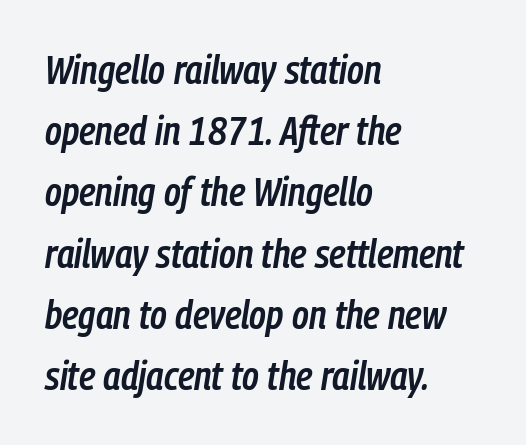
The image shows 40 px semibold, condensed type, italic (leaning right); set left-aligned, normal line spacing (1.53x), normal letter spacing, not underlined; low stroke contrast and a medium x-height.
